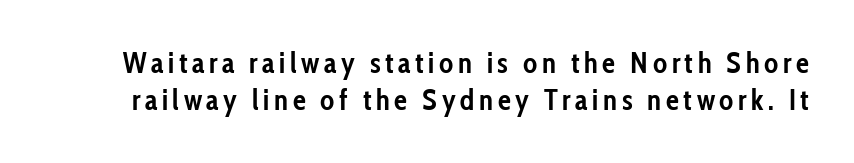
{"serif": "no", "italic": "no", "bold": "yes", "weight": "semibold", "width": "condensed", "stroke_contrast": "low", "x_height": "medium", "monospaced": "no", "underline": "no", "line_spacing": "normal", "line_spacing_ratio": 1.27, "glyph_px": 29}
